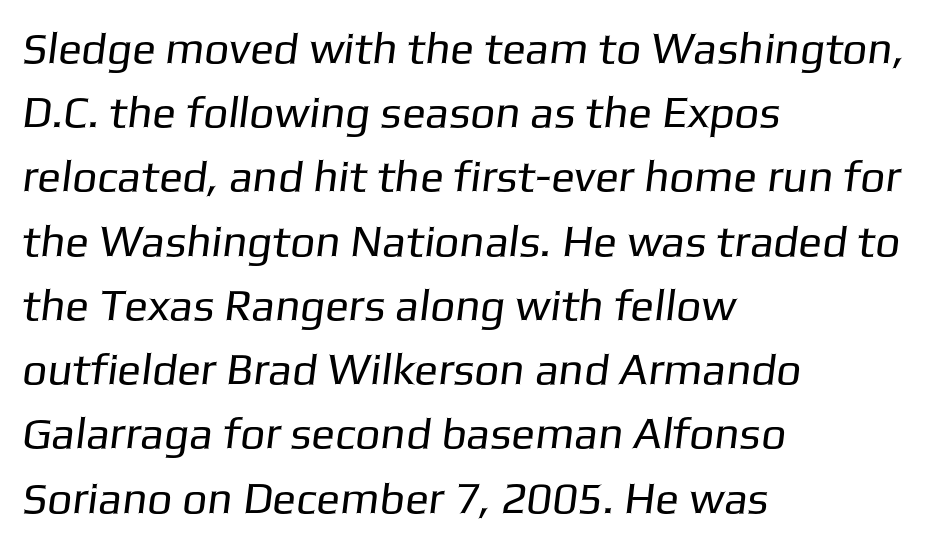
The letters advance in unequal steps, a hallmark of proportional type. Check the space under the baseline: it is left empty. The typeface has the unassuming heft of standard copy or less. Students, note that the glyphs here touch the page at normal intervals. Font category for this specimen: sans-serif.
